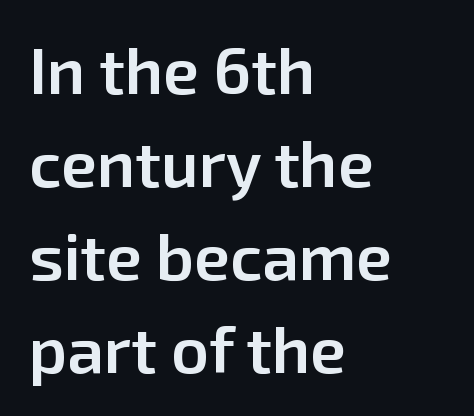
{"serif": "no", "italic": "no", "bold": "semi", "weight": "semibold", "width": "normal", "stroke_contrast": "low", "x_height": "medium", "monospaced": "no", "underline": "no", "align": "left", "line_spacing": "normal", "line_spacing_ratio": 1.43, "letter_spacing": "normal", "letter_spacing_em": 0.0, "glyph_px": 65}
